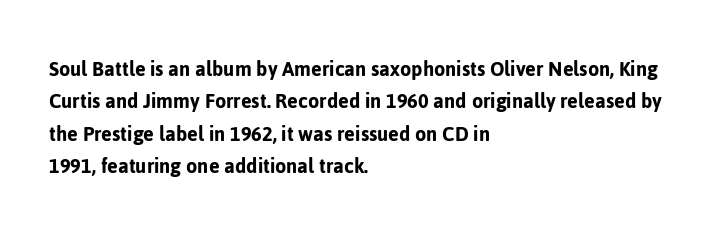
Rule under the text: the space is simply empty. Glyph-to-glyph distance matches everyday printed text. This block has exactly the height ordinary leading produces. Every character sits straight up, as roman type does. Teacher's note: observe the even left margin — that is flush-left alignment.
